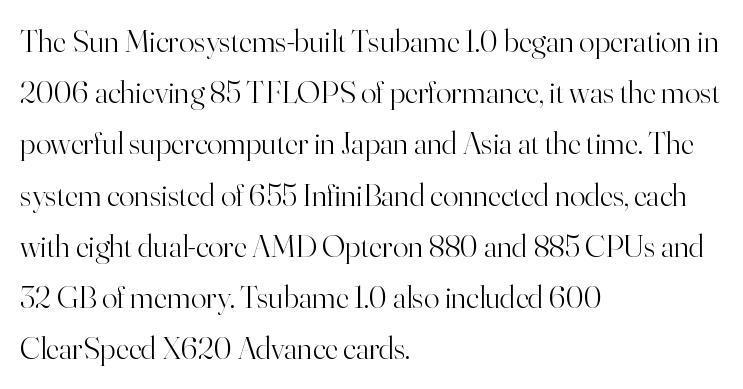
The letters stand straight up with perfectly vertical stems. Has an underline been added? It has not. Weight class: somewhere from thin through regular. Summary of vertical rhythm: regular, with standard interline spacing. The lines in this sample share a left origin and differ only in where they stop.
